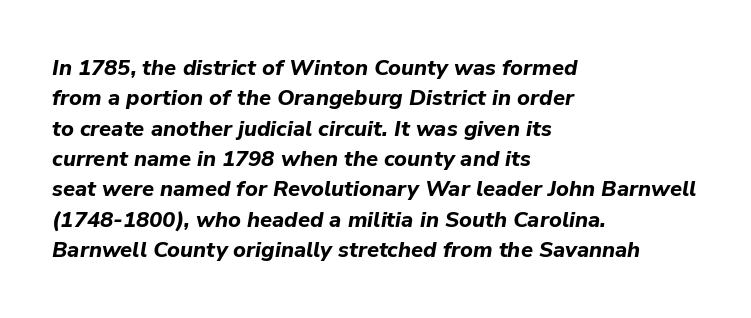
The space directly below the letters is spotless. Students, note that the glyphs here touch the page at normal intervals. The letters are bold, with thick, heavy strokes. The lines in this sample share a left origin and differ only in where they stop. There's an unmistakable incline to the writing here. Normally led — the rows are evenly, conventionally spaced.
